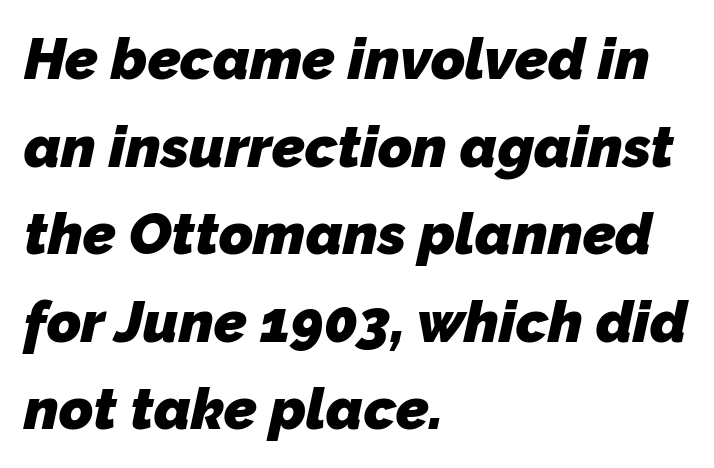
The image shows 58 px heavy sans-serif type; set left-aligned, normal line spacing (1.51x), normal letter spacing, not underlined; low stroke contrast and a medium x-height.
